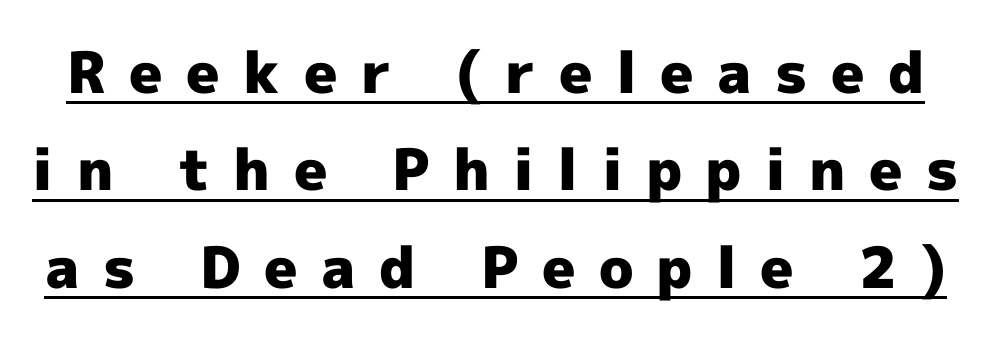
{"serif": "no", "italic": "no", "bold": "yes", "weight": "heavy", "width": "normal", "x_height": "medium", "monospaced": "no", "underline": "yes", "line_spacing_ratio": 1.71, "letter_spacing": "wide", "letter_spacing_em": 0.41, "glyph_px": 57}
